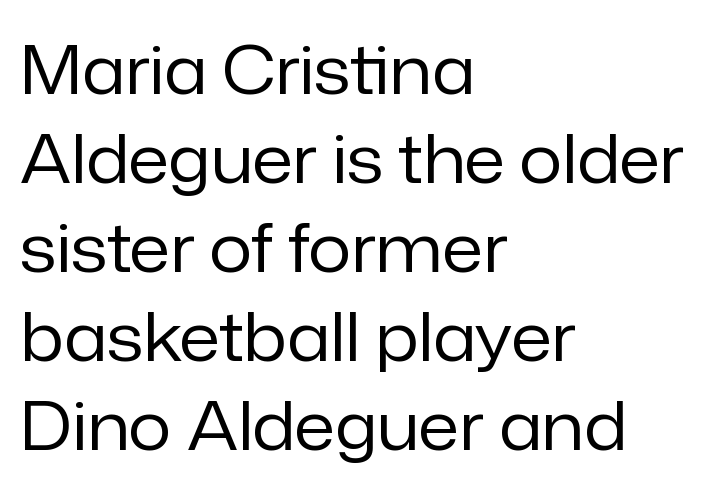
Q: Is the text bold? A: No.
Q: Is the text italic (slanted)? A: No, it is upright.
Q: Is the typeface a serif or a sans-serif typeface? A: Sans-serif.
Q: Is the text underlined? A: No.
Q: How is the paragraph aligned? A: Left-aligned.
Q: Is the spacing between letters normal or unusually wide? A: Normal.
Q: Is the spacing between lines tight, normal or loose? A: Normal.
Q: Width (condensed, normal, or wide)? A: Normal.
Q: Stroke contrast? A: Low.
Q: x-height? A: Medium.
Q: Monospaced? A: No.
